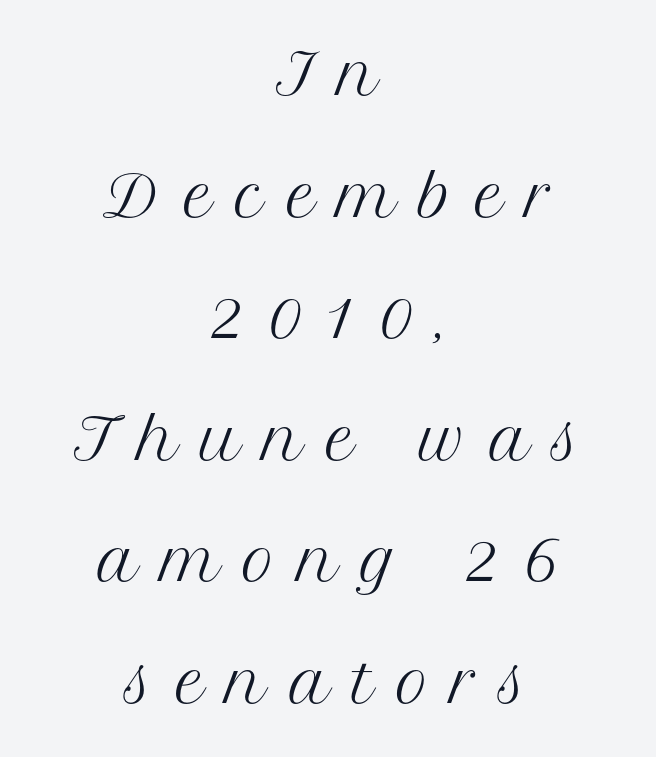
{"serif": "yes", "bold": "no", "weight": "regular", "width": "normal", "stroke_contrast": "medium", "x_height": "medium", "monospaced": "no", "underline": "no", "align": "center", "line_spacing": "loose", "line_spacing_ratio": 2.17, "letter_spacing": "wide", "letter_spacing_em": 0.4, "glyph_px": 56}
